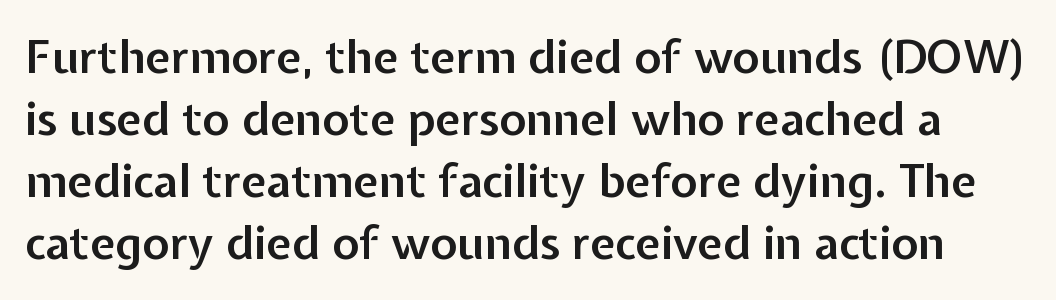
The image shows 46 px semibold sans-serif type, upright; set normal line spacing (1.35x), normal letter spacing, not underlined; low stroke contrast and a medium x-height.
